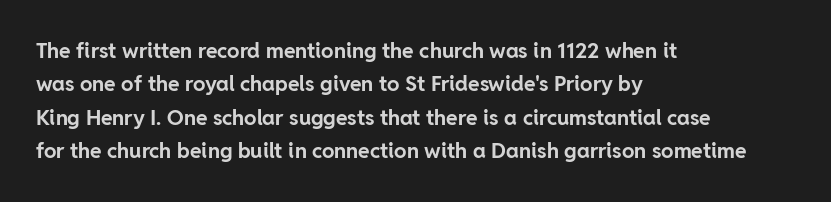
The lines sit at an ordinary, default distance from one another. Bare-footed words on every line. The rendering uses a bold face; every stroke is thick and dark. Posture: upright roman.
